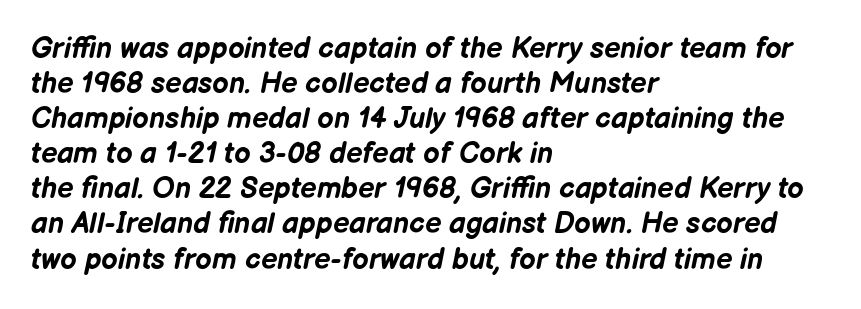
Q: Is the text bold? A: Yes.
Q: Is the text italic (slanted)? A: Yes, it leans right by about 12 degrees.
Q: Is the text underlined? A: No.
Q: How is the paragraph aligned? A: Left-aligned.
Q: Is the spacing between letters normal or unusually wide? A: Normal.
Q: Width (condensed, normal, or wide)? A: Normal.
Q: Stroke contrast? A: Low.
Q: x-height? A: Medium.
Q: Monospaced? A: No.
